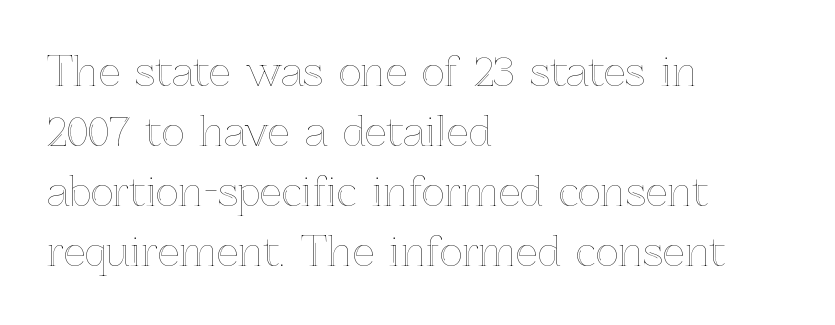
Q: Is the text italic (slanted)? A: No, it is upright.
Q: Is the text underlined? A: No.
Q: How is the paragraph aligned? A: Left-aligned.
Q: Is the spacing between letters normal or unusually wide? A: Normal.
Q: Is the spacing between lines tight, normal or loose? A: Normal.
Q: Width (condensed, normal, or wide)? A: Normal.
Q: x-height? A: Medium.
Q: Monospaced? A: No.
